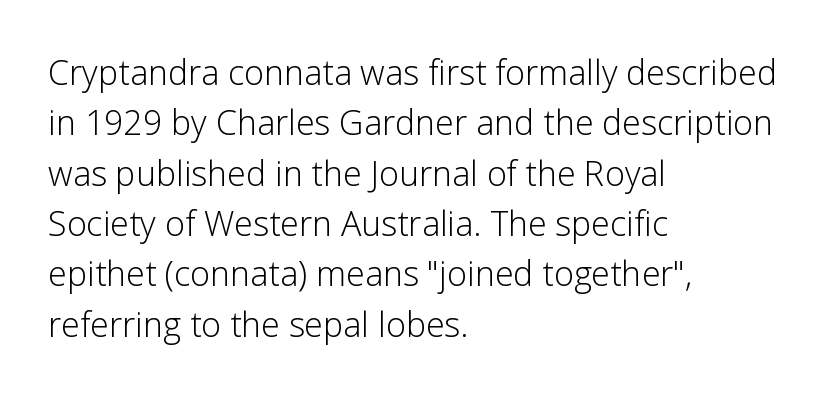
The area under the type is left untouched. Are there feet on the stems? There aren't — it's a sans. The lines in this sample share a left origin and differ only in where they stop. Vertically, the passage feels balanced, rows spaced as you'd expect.
